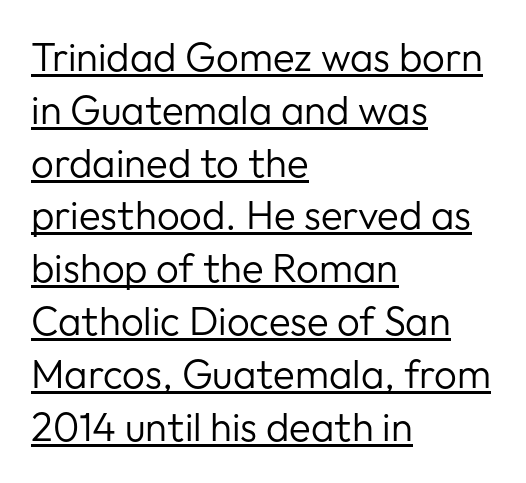
The image shows 40 px regular-weight sans-serif type, upright; set left-aligned, normal line spacing (1.32x), normal letter spacing, underlined; low stroke contrast and a medium x-height.
